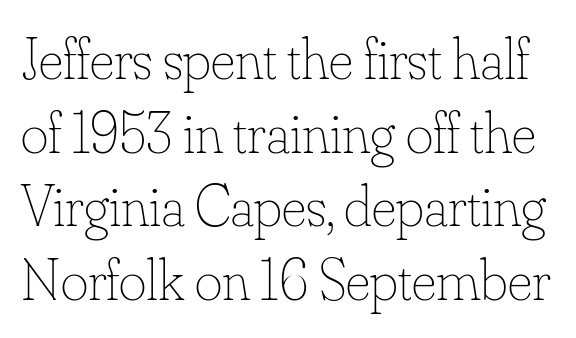
The type sits square on the baseline with zero lean. Standard letterfit; no display-style spreading of the glyphs. If you measured baseline to baseline, you'd find a middling distance. Has an underline been added? It has not. The passage shown is typed in a proportional face where columns would drift.
